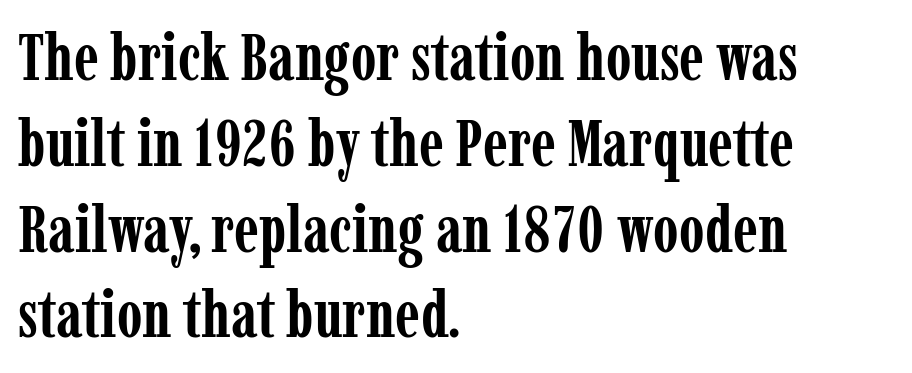
Spacing verdict: proportional, widths tailored to each character. The type family on display is of the serif kind. Reading down the column, the eye jumps a familiar distance to each next line. Look at the tracking — it's just the regular setting, nothing added.
